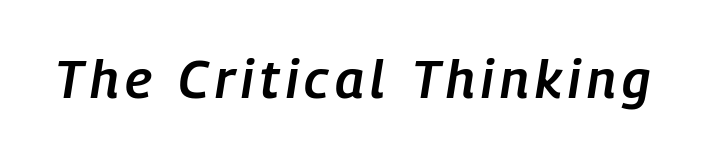
The image shows 53 px semibold, condensed type, italic (leaning right); set not underlined; low stroke contrast and a medium x-height.
